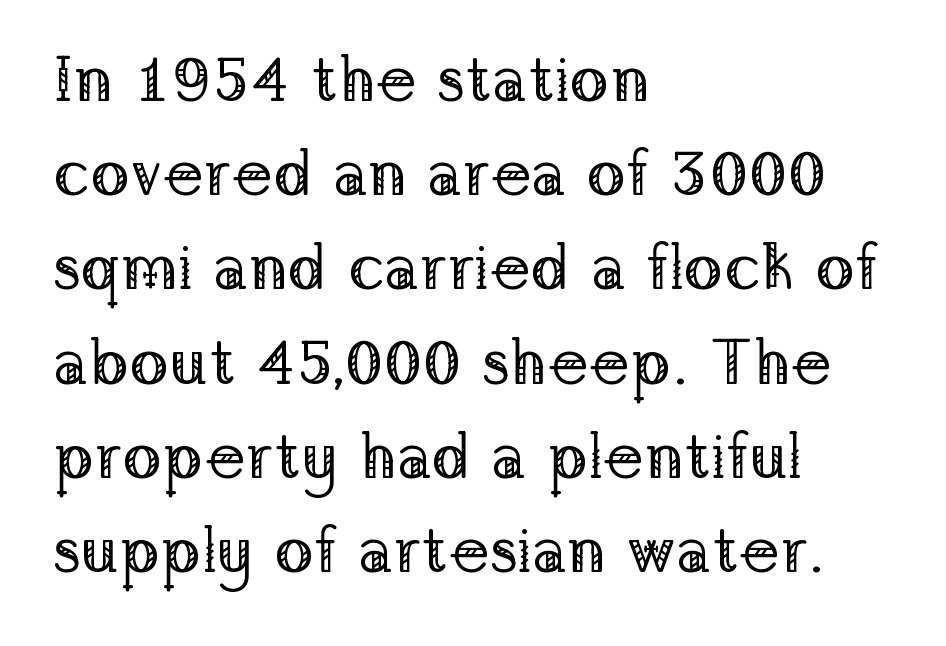
You can tell it's not italic because the verticals are truly vertical. Descenders hang freely into open space. The lines in this sample share a left origin and differ only in where they stop. The rendering uses a moderate line-height, typical for paragraphs. The rendering keeps characters at their native spacing.
